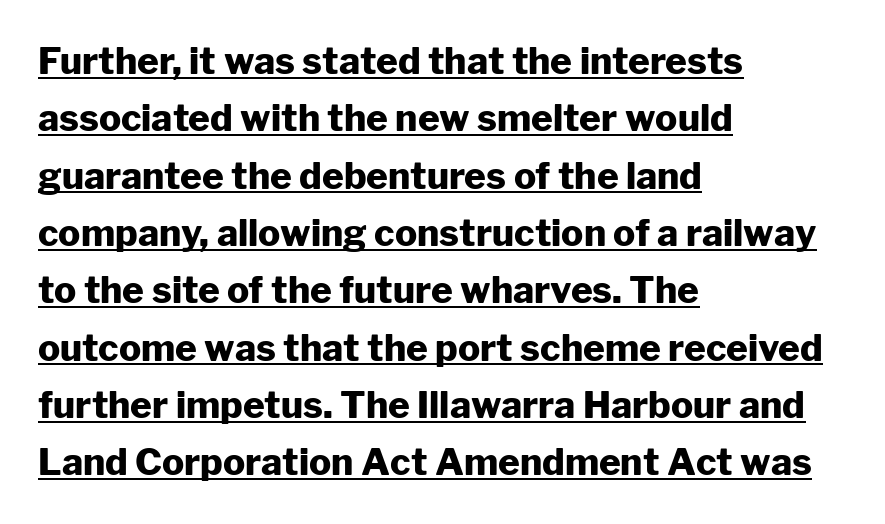
Q: Is the text bold? A: Yes.
Q: Is the text italic (slanted)? A: No, it is upright.
Q: Is the typeface a serif or a sans-serif typeface? A: Sans-serif.
Q: Is the text underlined? A: Yes.
Q: How is the paragraph aligned? A: Left-aligned.
Q: Is the spacing between letters normal or unusually wide? A: Normal.
Q: Is the spacing between lines tight, normal or loose? A: Normal.
Q: Width (condensed, normal, or wide)? A: Normal.
Q: Stroke contrast? A: Low.
Q: x-height? A: Medium.
Q: Monospaced? A: No.
